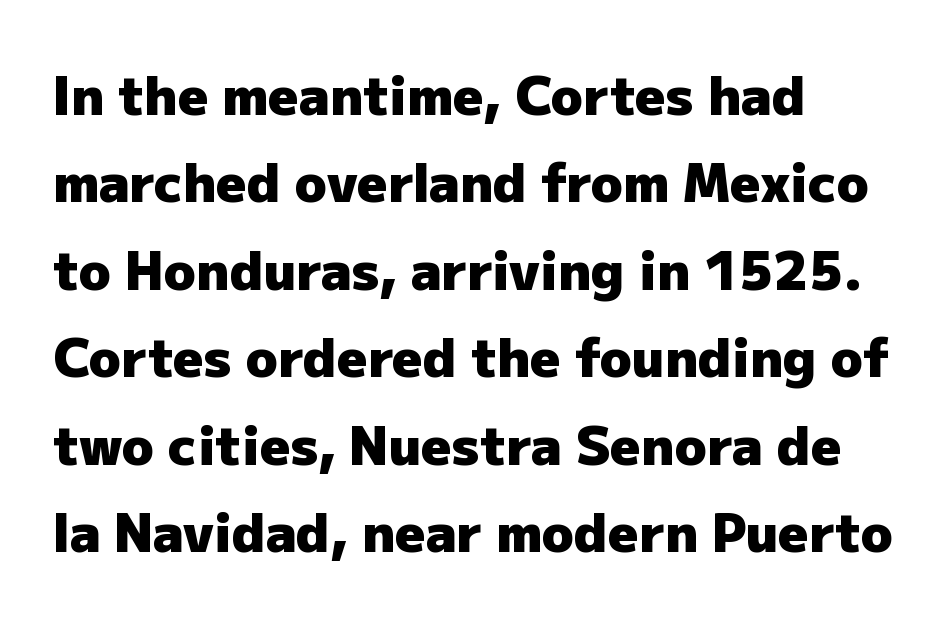
The image shows 53 px heavy sans-serif type, upright; set left-aligned, normal line spacing (1.65x), normal letter spacing, not underlined; low stroke contrast and a medium x-height.
